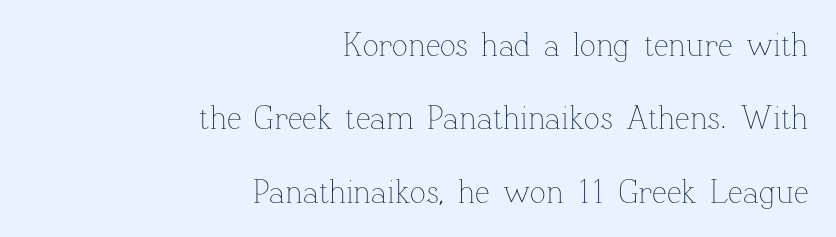
Q: Is the text bold? A: No.
Q: Is the text italic (slanted)? A: No, it is upright.
Q: Is the text underlined? A: No.
Q: How is the paragraph aligned? A: Right-aligned.
Q: Is the spacing between letters normal or unusually wide? A: Normal.
Q: Is the spacing between lines tight, normal or loose? A: Loose.
Q: Width (condensed, normal, or wide)? A: Normal.
Q: Stroke contrast? A: Low.
Q: x-height? A: Medium.
Q: Monospaced? A: No.
